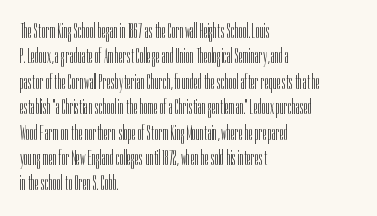
Q: Is the text bold? A: No.
Q: Is the text italic (slanted)? A: No, it is upright.
Q: Is the text underlined? A: No.
Q: How is the paragraph aligned? A: Left-aligned.
Q: Is the spacing between letters normal or unusually wide? A: Normal.
